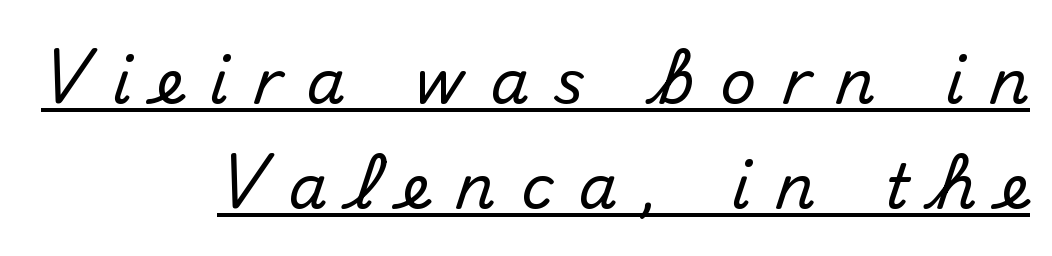
Baseline-to-baseline distance is the conventional proportion of letter height. Teacher's note: observe the even right margin — that is flush-right alignment. The face used here is proportionally spaced, like ordinary book or web type. Honestly, the letter spacing is so wide it's the main thing you notice.
